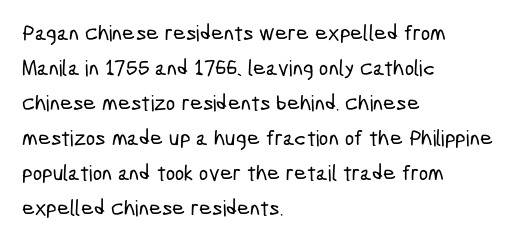
{"underline": "no", "align": "left", "line_spacing": "normal", "line_spacing_ratio": 1.59, "letter_spacing": "normal", "letter_spacing_em": 0.0, "glyph_px": 22}
